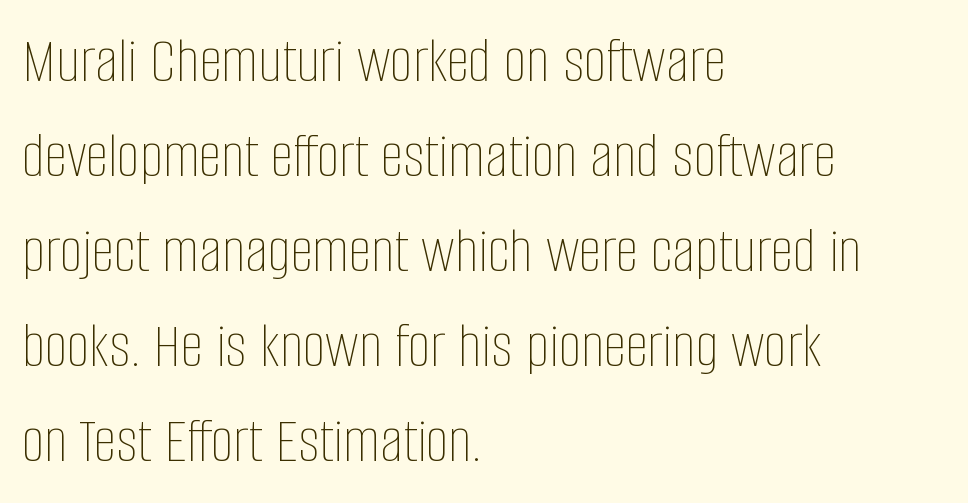
{"italic": "no", "bold": "no", "weight": "thin", "width": "condensed", "stroke_contrast": "low", "x_height": "large", "monospaced": "no", "underline": "no", "align": "left", "line_spacing": "normal", "line_spacing_ratio": 1.46, "letter_spacing": "normal", "letter_spacing_em": 0.0, "glyph_px": 65}
